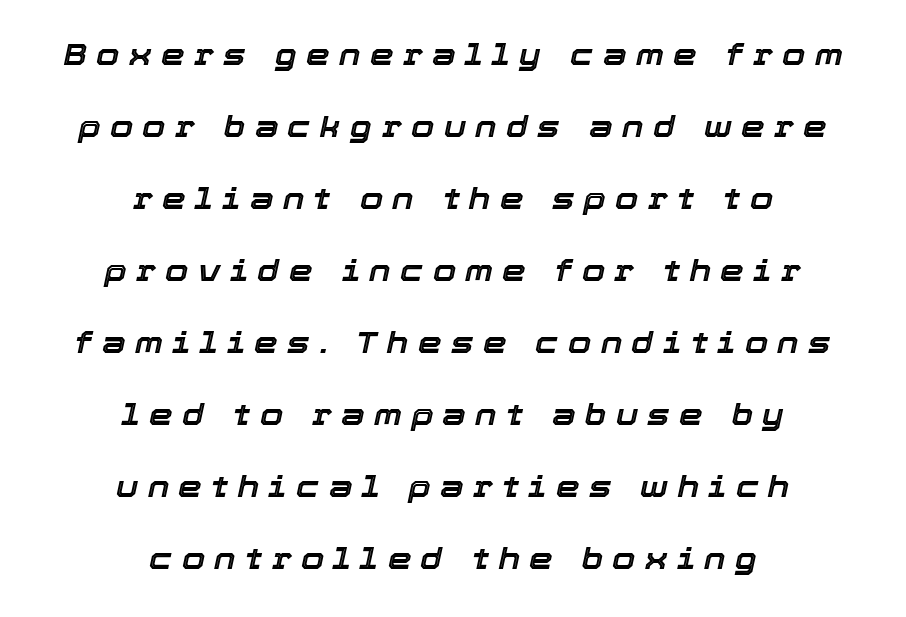
The image shows 30 px text type, italic (leaning right); set centered, loose line spacing (2.4x), unusually wide letter spacing (+0.31 em), not underlined; a medium x-height.
